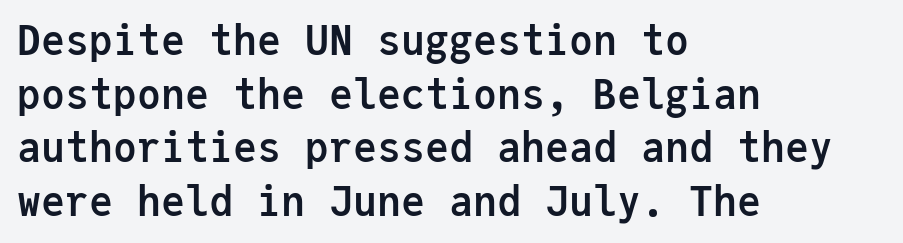
Plain, unruled lines of type. Whoever set this chose a conventional vertical rhythm. If you drew a line through each stem, it would be perfectly vertical. Observe the absence of serifs on each vertical stroke in this sample.
